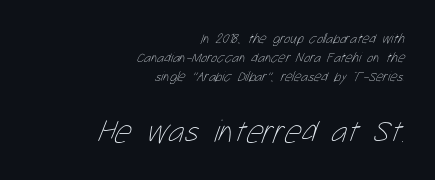
{"bold": "no", "weight": "thin", "width": "condensed", "stroke_contrast": "low", "x_height": "medium", "monospaced": "no", "underline": "no", "align": "right", "line_spacing": "normal", "line_spacing_ratio": 1.37, "letter_spacing": "normal", "letter_spacing_em": 0.0, "larger_block": "second", "size_ratio": 2.36, "glyph_px": 33}
